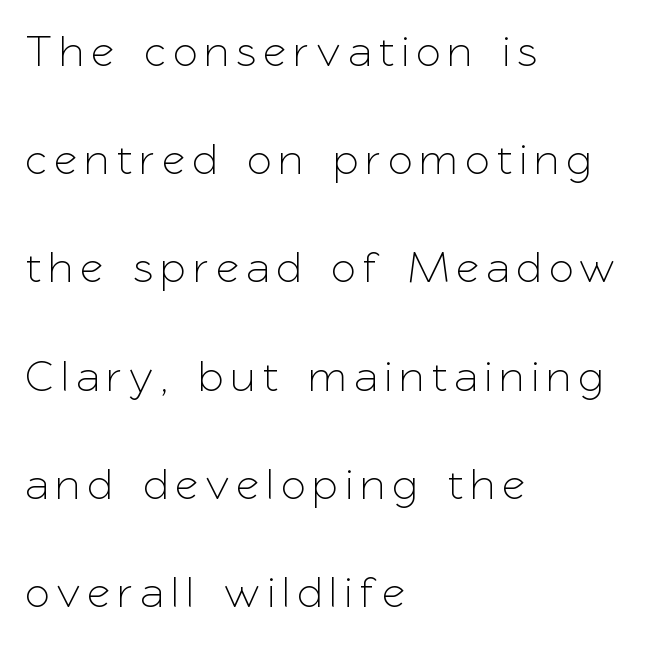
The line texture is sparse and dotted thanks to wide tracking. Type without underlining. Check where the strokes stop: nothing finishes them off — pure sans. Posture: vertical. Alignment: flush left. You could not count columns in this text — the font is proportionally spaced.
